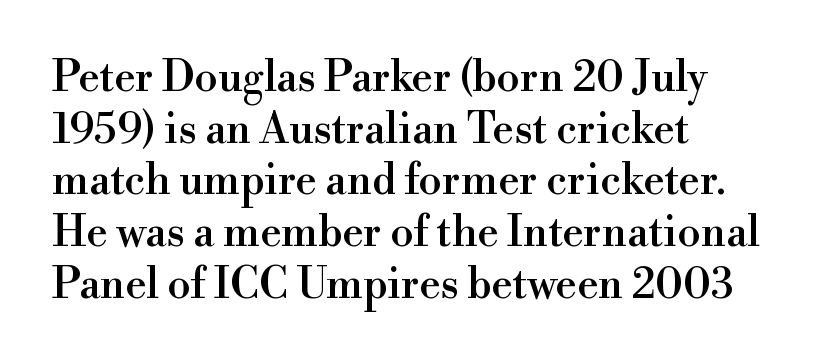
The image shows 42 px serif type, upright; set left-aligned, line spacing 1.23x, normal letter spacing, not underlined; high stroke contrast and a small x-height.
